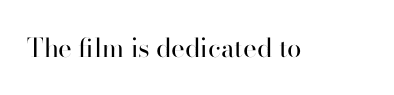
A roman cut, with each character standing at attention. Decoration check: the copy has no underline. The gaps between neighbouring characters are ordinary and unremarkable. Bold? No — there's no thickening of the strokes.
